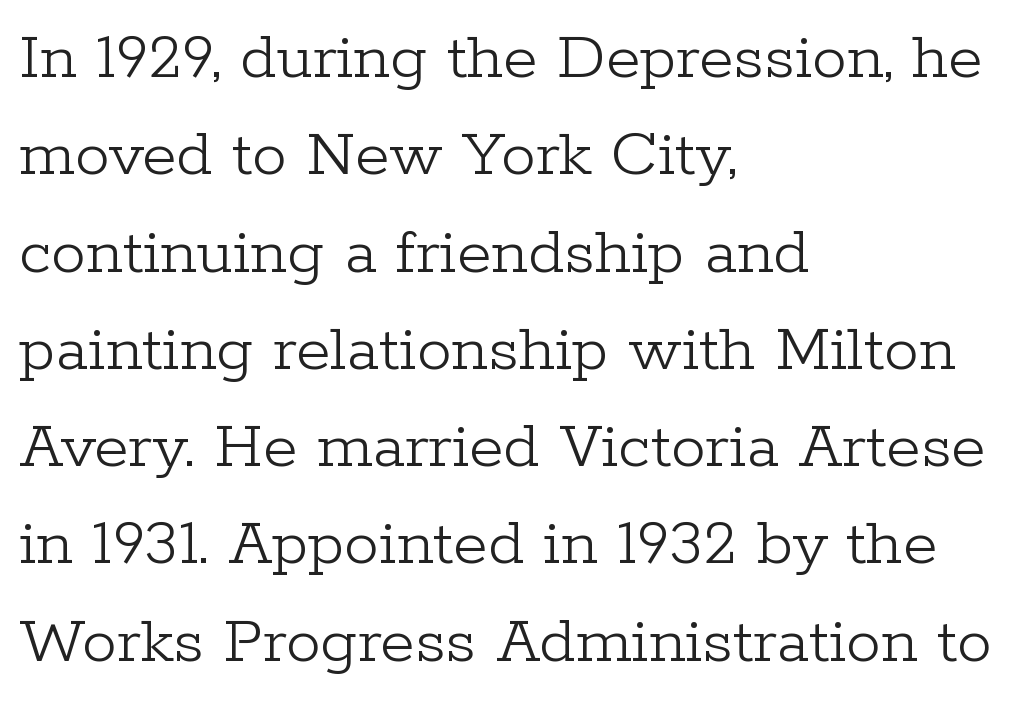
{"serif": "yes", "italic": "no", "bold": "no", "weight": "light", "width": "normal", "stroke_contrast": "low", "x_height": "medium", "monospaced": "no", "underline": "no", "align": "left", "line_spacing": "normal", "line_spacing_ratio": 1.39, "letter_spacing": "normal", "letter_spacing_em": 0.0, "glyph_px": 70}
